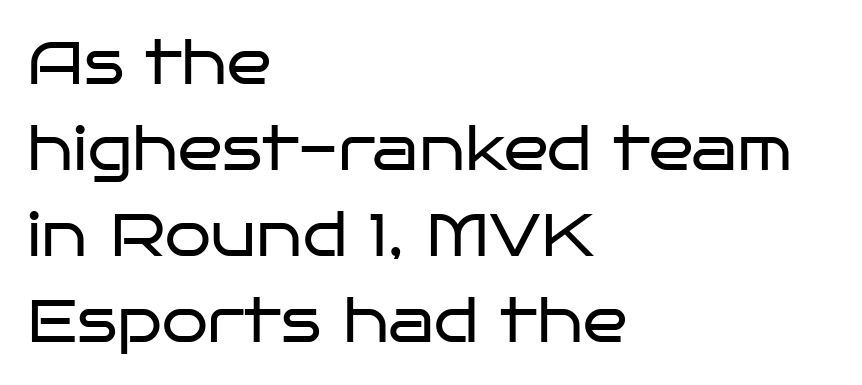
Q: Is the text bold? A: No.
Q: Is the text italic (slanted)? A: No, it is upright.
Q: Is the typeface a serif or a sans-serif typeface? A: Sans-serif.
Q: Is the text underlined? A: No.
Q: How is the paragraph aligned? A: Left-aligned.
Q: Is the spacing between letters normal or unusually wide? A: Normal.
Q: Is the spacing between lines tight, normal or loose? A: Normal.
Q: Width (condensed, normal, or wide)? A: Wide.
Q: Stroke contrast? A: Low.
Q: x-height? A: Large.
Q: Monospaced? A: No.
